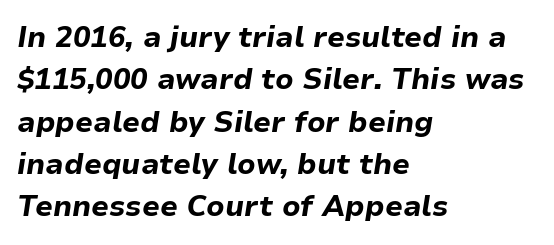
{"italic": "yes", "lean": "right", "slant_degrees": 9, "bold": "yes", "weight": "bold", "width": "normal", "stroke_contrast": "low", "x_height": "medium", "monospaced": "no", "underline": "no", "align": "left", "line_spacing": "normal", "line_spacing_ratio": 1.46, "letter_spacing": "normal", "letter_spacing_em": 0.0, "glyph_px": 29}
